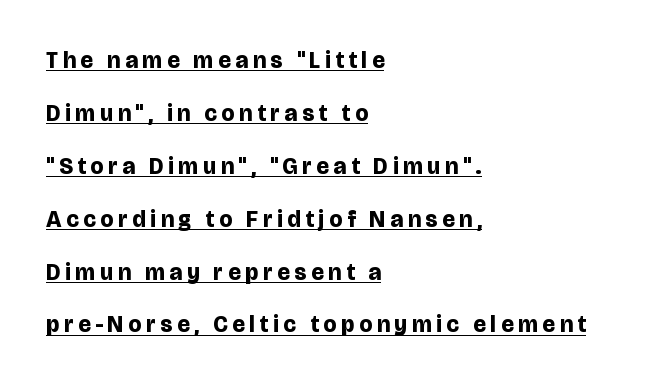
Q: Is the text bold? A: Yes.
Q: Is the text italic (slanted)? A: No, it is upright.
Q: Is the text underlined? A: Yes.
Q: How is the paragraph aligned? A: Left-aligned.
Q: Is the spacing between letters normal or unusually wide? A: Unusually wide.
Q: Is the spacing between lines tight, normal or loose? A: Loose.
